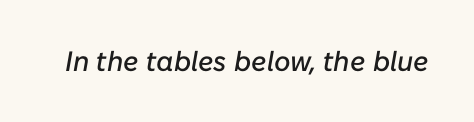
Notice how the stems are inclined rather than vertical — that's the hallmark of italics. Inter-character spacing is left at the font's built-in metrics. Varying glyph widths throughout — classic text-font behaviour. Lines of text with bare space underneath.
